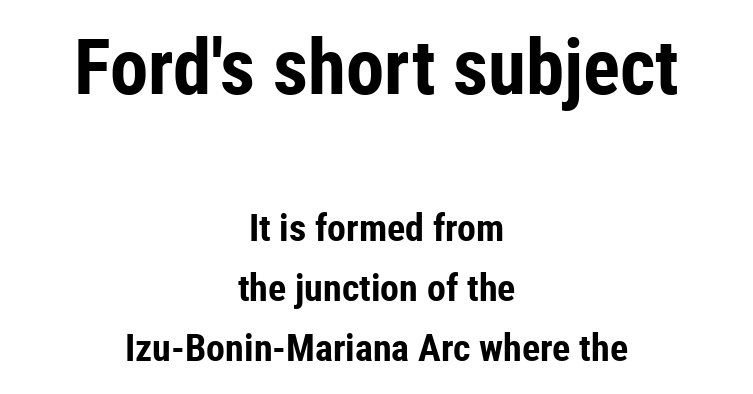
Q: Is the text bold? A: Yes.
Q: Is the text italic (slanted)? A: No, it is upright.
Q: Is the typeface a serif or a sans-serif typeface? A: Sans-serif.
Q: Is the text underlined? A: No.
Q: How is the paragraph aligned? A: Centered.
Q: Is the spacing between letters normal or unusually wide? A: Normal.
Q: Is the spacing between lines tight, normal or loose? A: Normal.
Q: Which block of text is set in a larger size, the first (top) or the second (bottom)? A: The first (top) one.
Q: Width (condensed, normal, or wide)? A: Condensed.
Q: Stroke contrast? A: Low.
Q: x-height? A: Medium.
Q: Monospaced? A: No.
